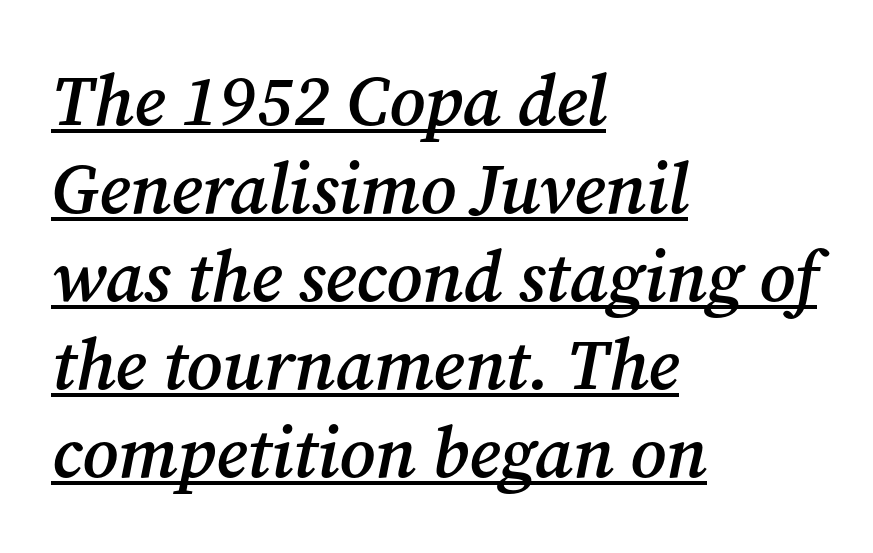
Caption: multi-line text, flush left, ragged right. Does the lettering tilt? It does — this is italic. What stands out about the letter spacing? Nothing — it is the standard amount. A serif font was chosen for this passage.
